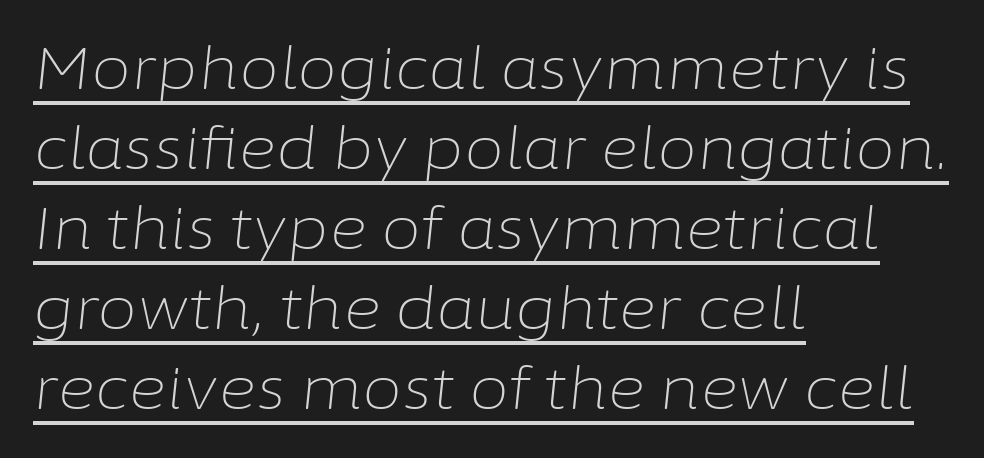
The face used here appears with an underline applied. The letterforms sit shoulder to shoulder at normal distance. Compared with a centered layout, this one pins lines to the left instead. Ink coverage per letter is moderate at most.
